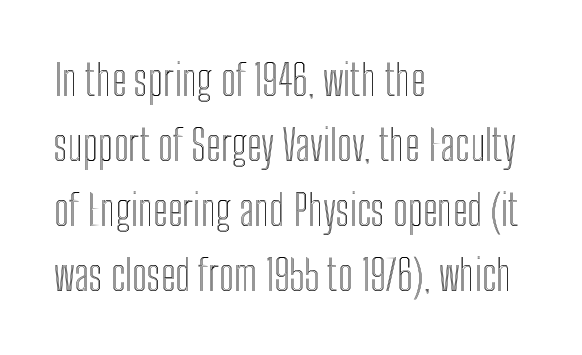
If you drew a ruler down the left edge, every line would touch it. Letter spacing: default. Descenders are the only things crossing below the line. Style check: upright. This sample has the flowing, uneven cadence of proportional lettering. What's the leading like? Ordinary, nothing unusual.
